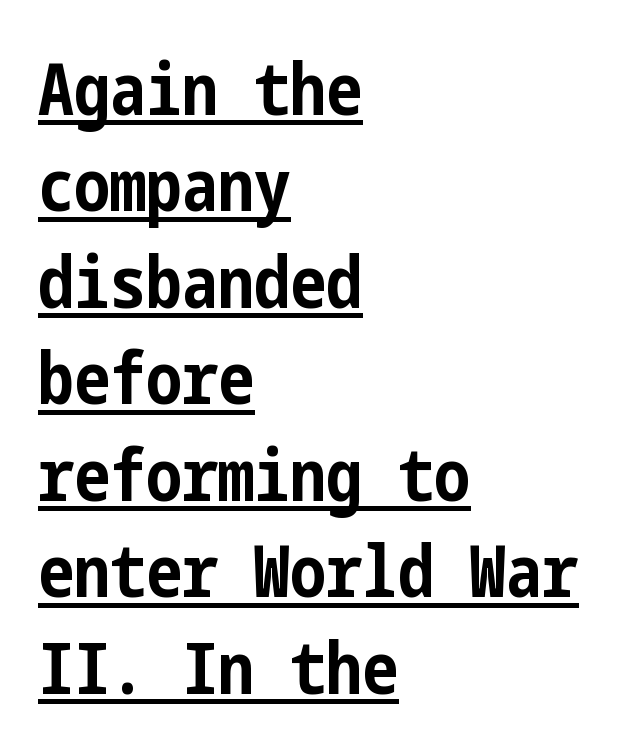
{"serif": "no", "italic": "no", "bold": "yes", "weight": "bold", "width": "condensed", "stroke_contrast": "low", "x_height": "medium", "underline": "yes", "align": "left", "line_spacing": "normal", "line_spacing_ratio": 1.34, "letter_spacing": "normal", "letter_spacing_em": 0.0, "glyph_px": 72}
